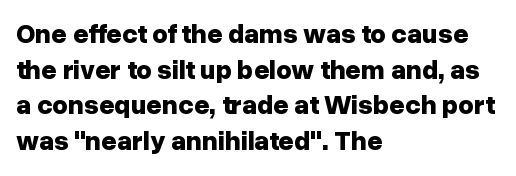
Q: Is the text bold? A: Yes.
Q: Is the text italic (slanted)? A: No, it is upright.
Q: Is the text underlined? A: No.
Q: How is the paragraph aligned? A: Left-aligned.
Q: Is the spacing between letters normal or unusually wide? A: Normal.
Q: Is the spacing between lines tight, normal or loose? A: Normal.
